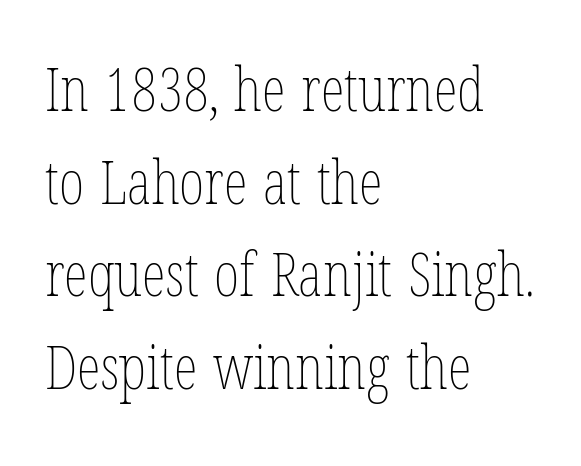
The image shows 61 px thin, condensed type, upright; set left-aligned, normal line spacing (1.52x), normal letter spacing, not underlined; low stroke contrast and a medium x-height.
